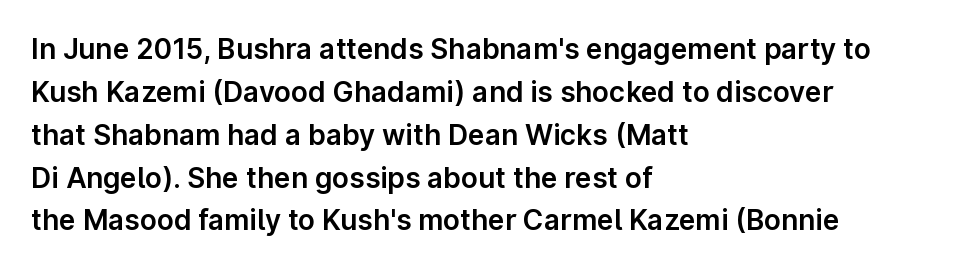
Varying glyph widths throughout — classic text-font behaviour. Only glyphs here, with clear space below each row. The designer went with a sans here, leaving each stem footless. You could call the tracking neutral — neither tight nor loose.
